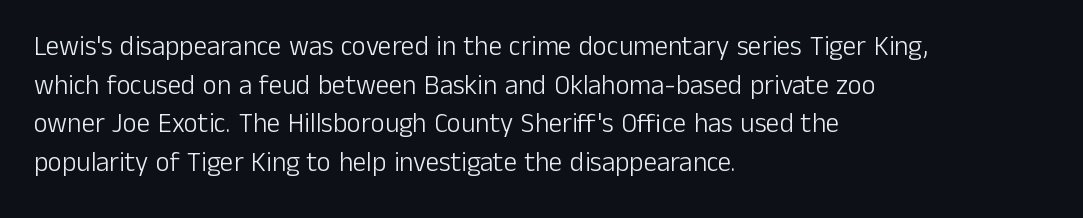
Stroke thickness stays within the range of a standard reading face or lighter. Notice how descenders clear the ascenders below comfortably — that's standard leading. There is no visible air inserted between adjacent glyphs. Casual observation: everything's shoved over to the left. The specimen omits any rule beneath the text block's lines. The letters stand straight up with perfectly vertical stems.
